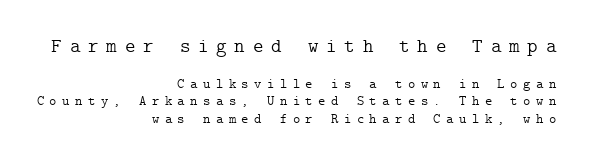
You can tell it's not italic because the verticals are truly vertical. The upper block of text is set noticeably larger than the block beneath it. Heft: none added — not bold. Observe the wide spacing: letters keep a clear distance from each other.
